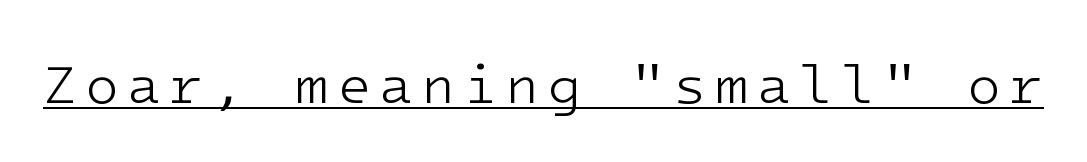
{"serif": "no", "italic": "no", "bold": "no", "weight": "light", "width": "normal", "stroke_contrast": "low", "x_height": "medium", "monospaced": "yes", "underline": "yes", "glyph_px": 55}
